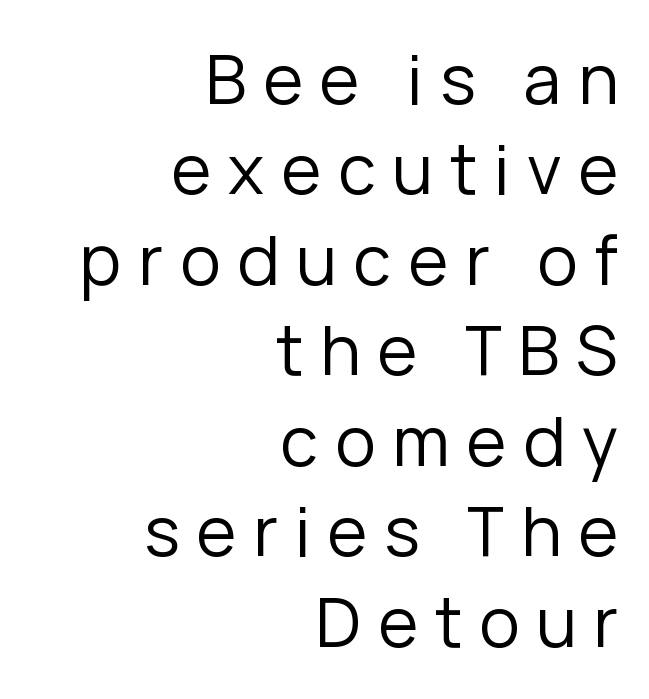
{"serif": "no", "italic": "no", "bold": "no", "weight": "regular", "width": "normal", "stroke_contrast": "low", "x_height": "medium", "monospaced": "no", "underline": "no", "align": "right", "line_spacing": "normal", "line_spacing_ratio": 1.33, "letter_spacing": "wide", "letter_spacing_em": 0.25, "glyph_px": 68}
